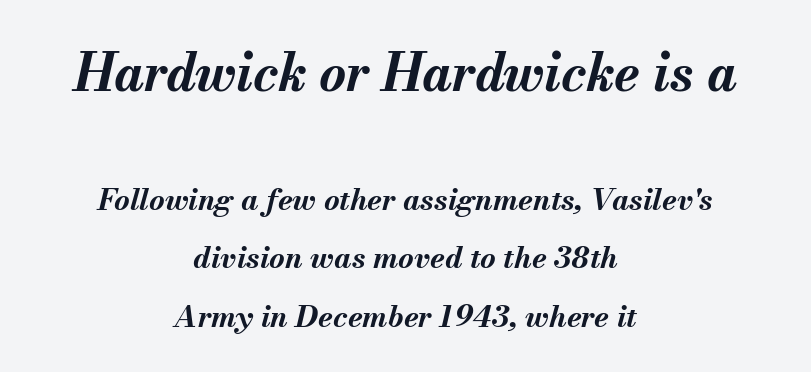
Lines of text with bare space underneath. Looks like regular typesetting: each glyph gets only the width it needs. Reading down the block, each line starts at a different indent, mirrored at its end. The vertical gap from one line to the next is large.
